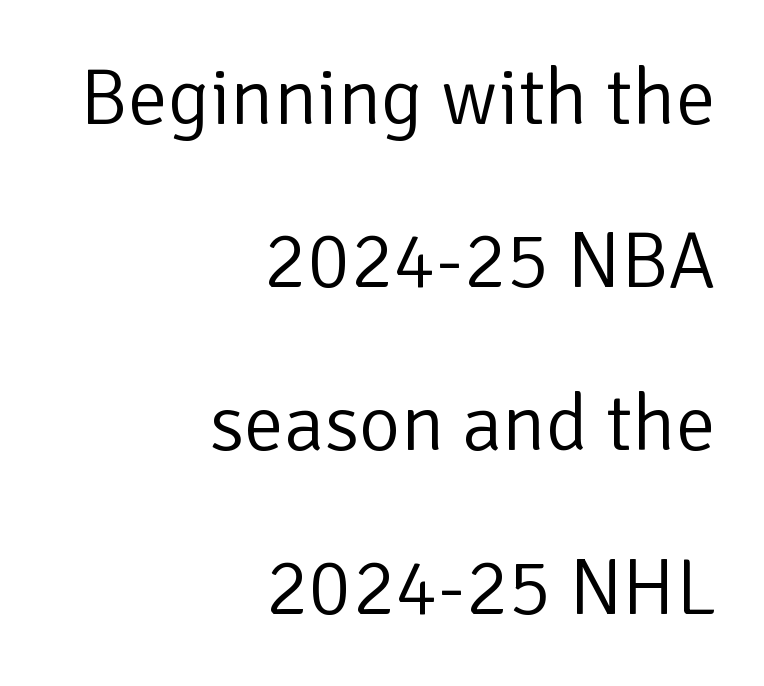
{"serif": "no", "italic": "no", "bold": "no", "weight": "light", "width": "normal", "stroke_contrast": "low", "x_height": "medium", "monospaced": "no", "underline": "no", "align": "right", "line_spacing": "loose", "line_spacing_ratio": 2.04, "letter_spacing": "normal", "letter_spacing_em": 0.0, "glyph_px": 80}
